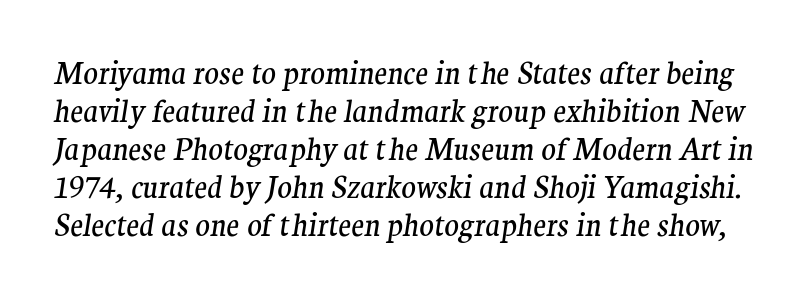
{"serif": "yes", "italic": "yes", "lean": "right", "slant_degrees": 9, "bold": "no", "weight": "regular", "width": "normal", "stroke_contrast": "medium", "x_height": "medium", "monospaced": "no", "underline": "no", "line_spacing": "normal", "line_spacing_ratio": 1.27, "letter_spacing": "normal", "letter_spacing_em": 0.0, "glyph_px": 30}
